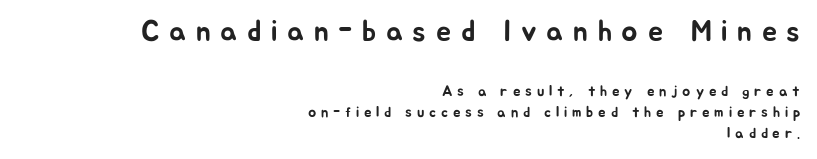
The image shows 30 px sans-serif type, upright; set right-aligned, normal line spacing (1.42x), unusually wide letter spacing (+0.32 em), not underlined; the first (top) block is 2.0x larger; low stroke contrast and a medium x-height.
